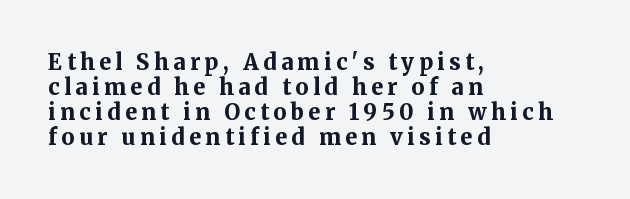
The image shows 22 px bold type, upright; set left-aligned, tight line spacing (1.13x), unusually wide letter spacing (+0.2 em), not underlined.
